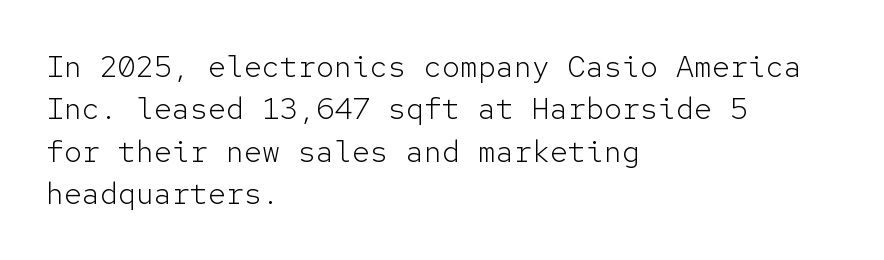
The image shows 30 px light sans-serif type, upright, monospaced; set left-aligned, normal line spacing (1.41x), normal letter spacing, not underlined; low stroke contrast and a medium x-height.
